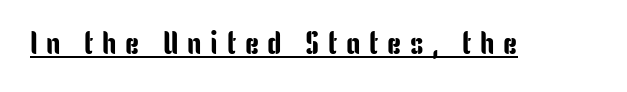
The image shows 32 px condensed sans-serif type, upright; set unusually wide letter spacing (+0.27 em), underlined; low stroke contrast and a medium x-height.
